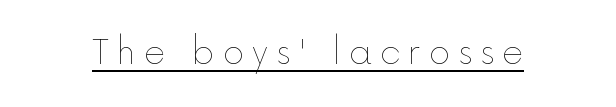
The image shows 33 px thin type, upright; set unusually wide letter spacing (+0.24 em), underlined; a medium x-height.
